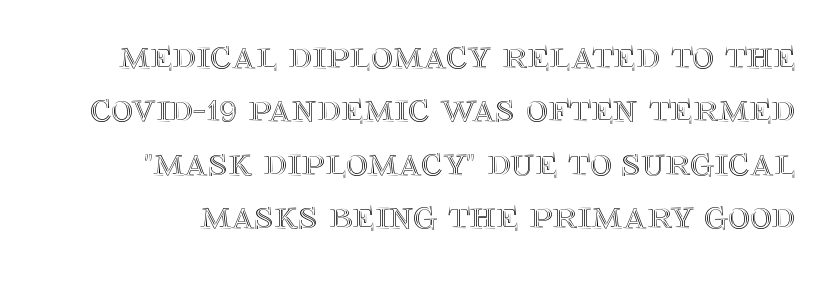
{"italic": "no", "width": "normal", "x_height": "large", "monospaced": "no", "underline": "no", "line_spacing": "normal", "line_spacing_ratio": 1.27, "letter_spacing": "normal", "letter_spacing_em": 0.0, "glyph_px": 42}
